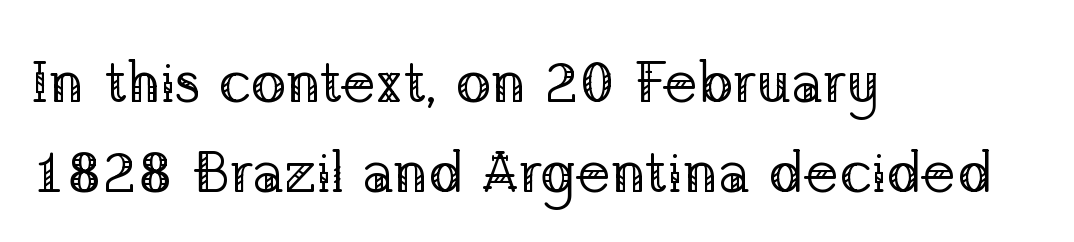
Posture: straight, roman, zero tilt. No word sits above an underline. If you measured baseline to baseline, you'd find a middling distance. This reads as an unemphasized weight, regular at the heaviest.
